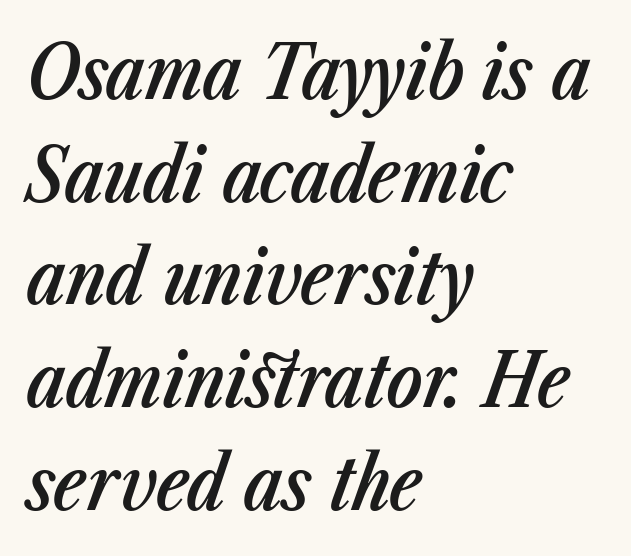
There's an unmistakable incline to the writing here. The line-height multiplier appears to be the usual default. Which margin do the lines hug? The left one — the right edge is uneven. Does the weight exceed regular? Yes, but only to semibold. Think of a printed novel: that variable character pitch is what you see here.
